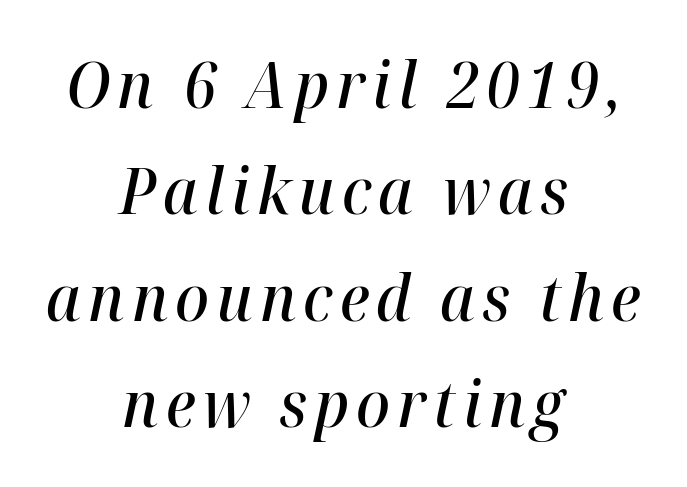
The image shows 63 px semibold type, italic (leaning right); set centered, normal line spacing (1.69x), not underlined; high stroke contrast and a medium x-height.
